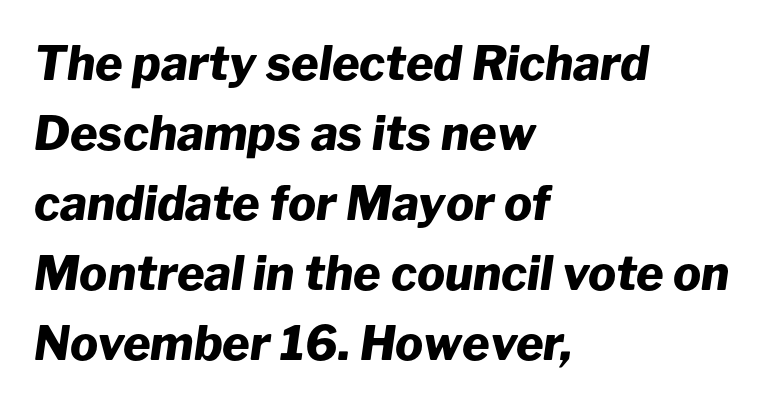
Q: Is the text bold? A: Yes.
Q: Is the text italic (slanted)? A: Yes, it leans right by about 8 degrees.
Q: Is the text underlined? A: No.
Q: How is the paragraph aligned? A: Left-aligned.
Q: Is the spacing between letters normal or unusually wide? A: Normal.
Q: Is the spacing between lines tight, normal or loose? A: Normal.
Q: Width (condensed, normal, or wide)? A: Normal.
Q: Stroke contrast? A: Low.
Q: x-height? A: Medium.
Q: Monospaced? A: No.
